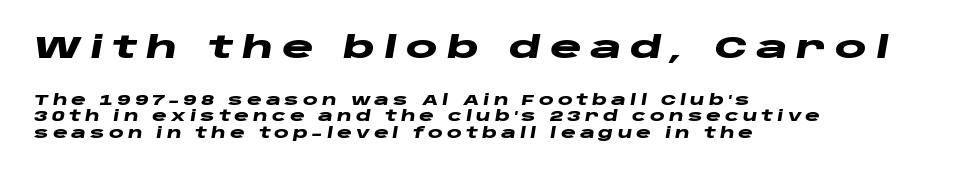
{"italic": "yes", "lean": "right", "slant_degrees": 10, "bold": "yes", "weight": "heavy", "width": "wide", "stroke_contrast": "low", "x_height": "large", "monospaced": "no", "underline": "no", "align": "left", "line_spacing_ratio": 1.17, "letter_spacing": "wide", "letter_spacing_em": 0.29, "larger_block": "first", "size_ratio": 2.14, "glyph_px": 30}
